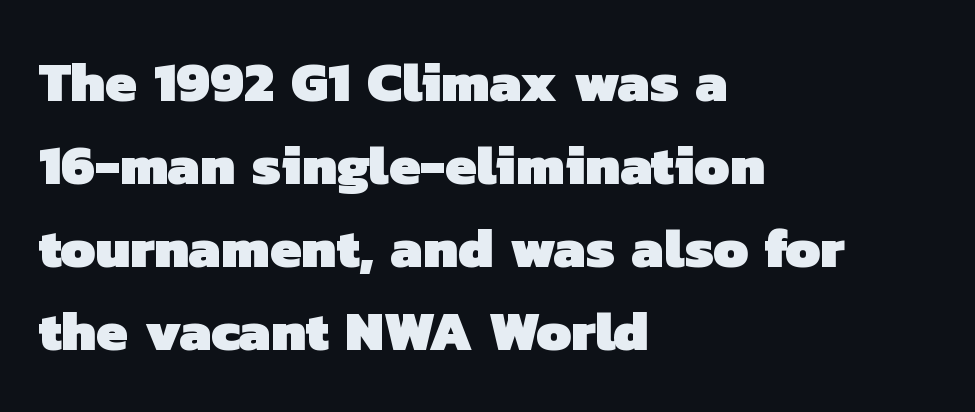
Q: Is the text bold? A: Yes.
Q: Is the typeface a serif or a sans-serif typeface? A: Sans-serif.
Q: Is the text underlined? A: No.
Q: How is the paragraph aligned? A: Left-aligned.
Q: Is the spacing between letters normal or unusually wide? A: Normal.
Q: Is the spacing between lines tight, normal or loose? A: Normal.
Q: Width (condensed, normal, or wide)? A: Normal.
Q: Stroke contrast? A: Low.
Q: x-height? A: Medium.
Q: Monospaced? A: No.
